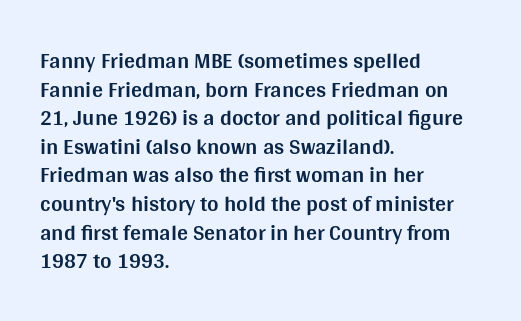
Teacher's note: observe the even left margin — that is flush-left alignment. You can tell it's not italic because the verticals are truly vertical. Words float on clear page, feet unadorned. The letterforms sit shoulder to shoulder at normal distance.
